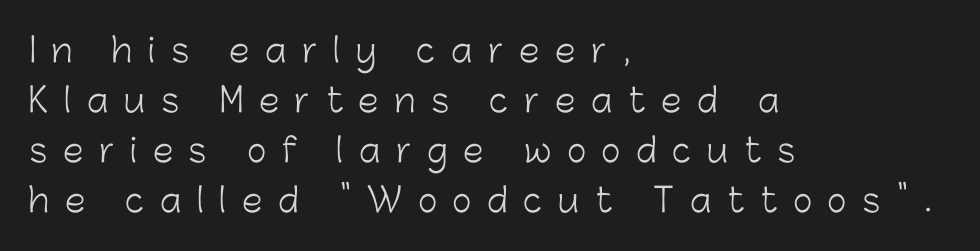
{"serif": "no", "italic": "no", "bold": "no", "weight": "light", "width": "normal", "stroke_contrast": "low", "x_height": "medium", "monospaced": "no", "underline": "no", "align": "left", "line_spacing": "normal", "line_spacing_ratio": 1.52, "letter_spacing": "wide", "letter_spacing_em": 0.48, "glyph_px": 33}
